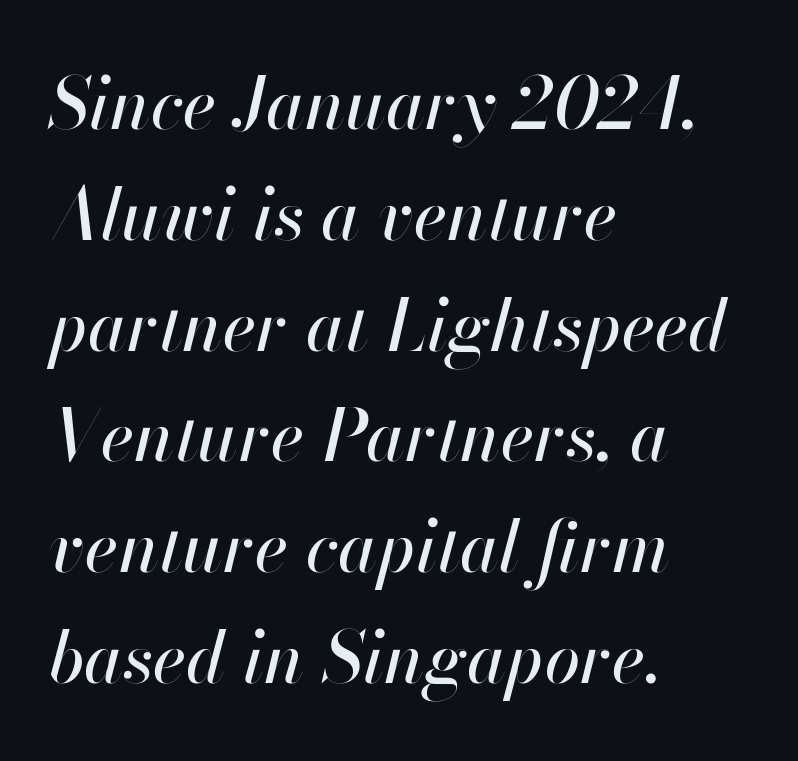
The image shows 71 px text type, italic (leaning right); set left-aligned, normal line spacing (1.56x), normal letter spacing, not underlined; high stroke contrast and a small x-height.
